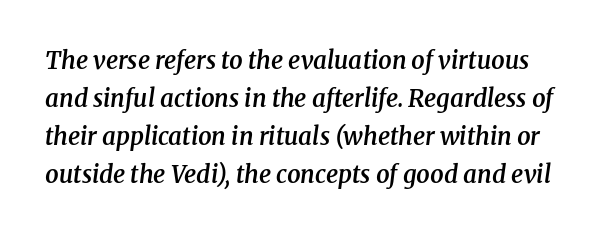
{"italic": "yes", "lean": "right", "slant_degrees": 8, "bold": "semi", "underline": "no", "line_spacing": "normal", "line_spacing_ratio": 1.58, "letter_spacing": "normal", "letter_spacing_em": 0.0, "glyph_px": 24}
